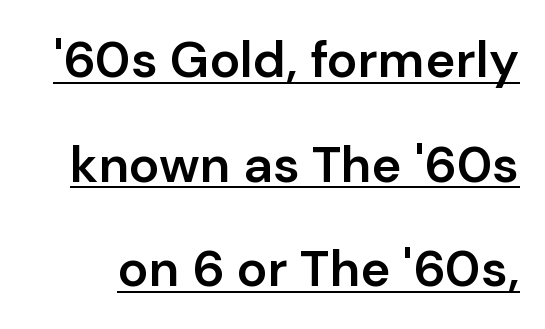
{"serif": "no", "italic": "no", "bold": "semi", "weight": "semibold", "width": "normal", "stroke_contrast": "low", "x_height": "medium", "monospaced": "no", "underline": "yes", "line_spacing": "loose", "line_spacing_ratio": 2.05, "letter_spacing": "normal", "letter_spacing_em": 0.0, "glyph_px": 51}
